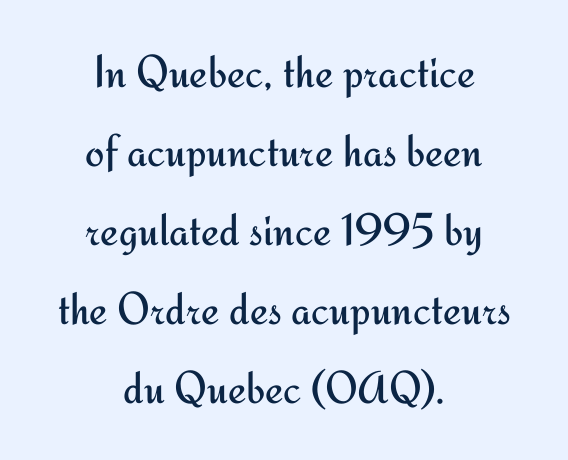
Grotesque or geometric, the face here clearly has no serifs. Here the designer chose a conventional face with non-uniform glyph widths. The words here are not underlined. The type is set solid horizontally, with unmodified tracking.
